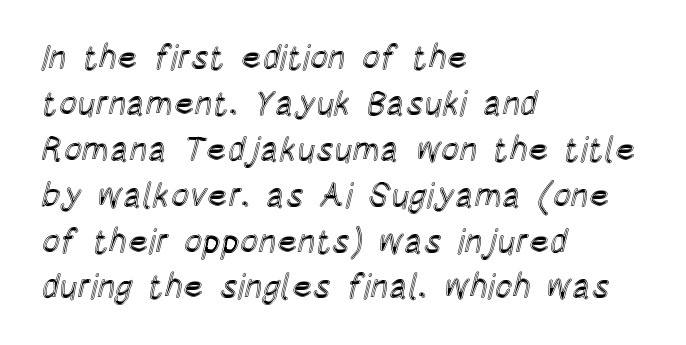
The image shows 34 px condensed type; set left-aligned, normal line spacing (1.35x), normal letter spacing, not underlined; a large x-height.
